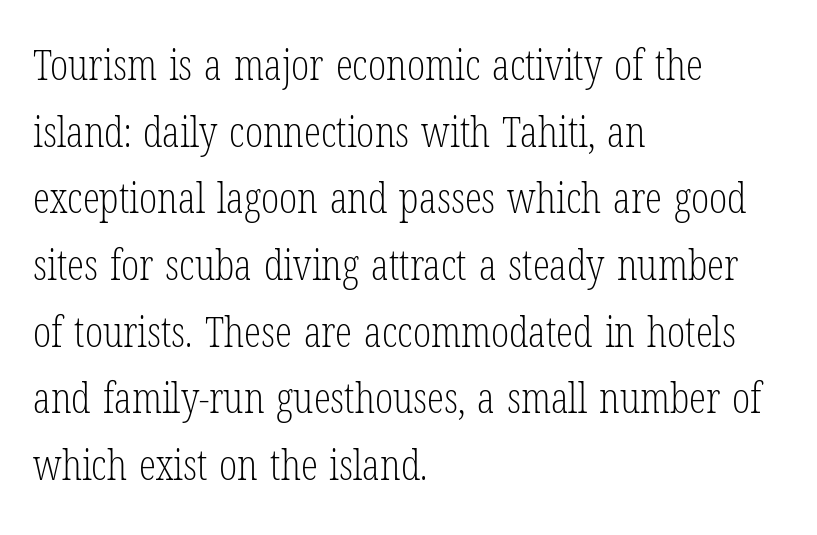
The image shows 43 px light, condensed serif type, upright; set left-aligned, normal line spacing (1.55x), normal letter spacing, not underlined; low stroke contrast and a medium x-height.
